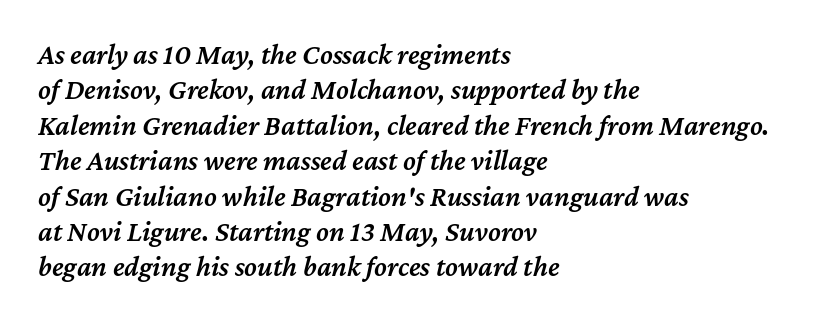
The image shows 29 px semibold type, italic (leaning right); set left-aligned, line spacing 1.22x, normal letter spacing, not underlined; medium stroke contrast and a medium x-height.
